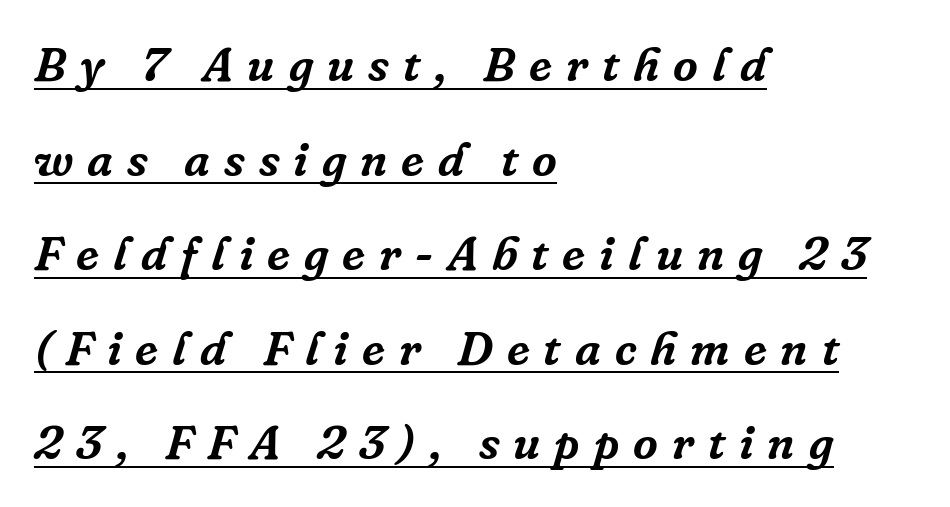
Q: Is the text italic (slanted)? A: Yes, it leans right by about 16 degrees.
Q: Is the typeface a serif or a sans-serif typeface? A: Serif.
Q: Is the text underlined? A: Yes.
Q: How is the paragraph aligned? A: Left-aligned.
Q: Is the spacing between letters normal or unusually wide? A: Unusually wide.
Q: Is the spacing between lines tight, normal or loose? A: Loose.
Q: Width (condensed, normal, or wide)? A: Normal.
Q: Stroke contrast? A: Low.
Q: x-height? A: Medium.
Q: Monospaced? A: No.
